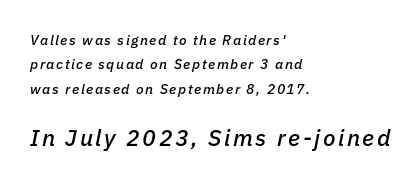
Q: Is the text italic (slanted)? A: Yes, it leans right by about 11 degrees.
Q: Is the text underlined? A: No.
Q: How is the paragraph aligned? A: Left-aligned.
Q: Which block of text is set in a larger size, the first (top) or the second (bottom)? A: The second (bottom) one.
